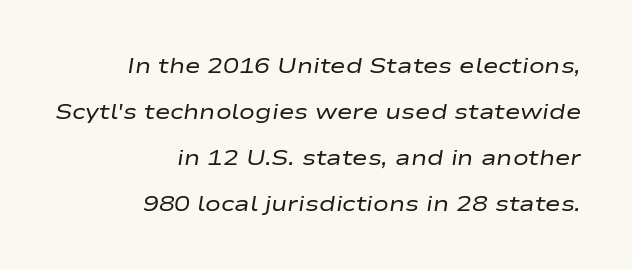
{"italic": "yes", "lean": "right", "slant_degrees": 9, "bold": "no", "underline": "no", "align": "right", "line_spacing": "loose", "line_spacing_ratio": 2.19, "letter_spacing": "normal", "letter_spacing_em": 0.0, "glyph_px": 21}
